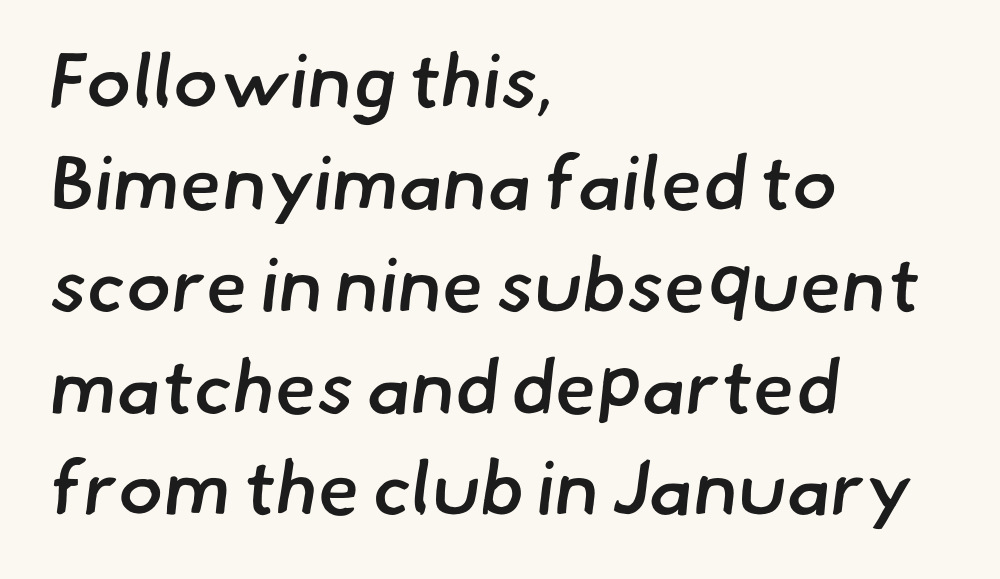
Reading down the column, the eye jumps a familiar distance to each next line. The passage shown is typed in a proportional face where columns would drift. Firm but not heavy-handed strokes: this text is semibold. Visually the block forms a straight wall on the left and a jagged coastline on the right. The gaps between neighbouring characters are ordinary and unremarkable. Check the space under the baseline: it is left empty.
